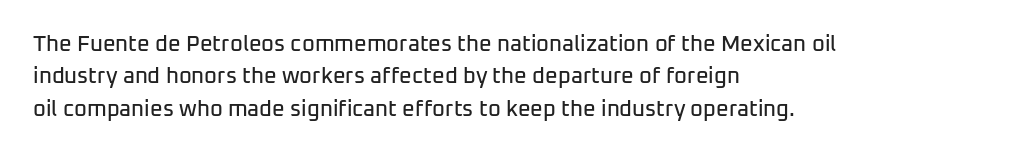
The image shows 22 px text type, upright; set left-aligned, normal line spacing (1.47x), normal letter spacing, not underlined.
